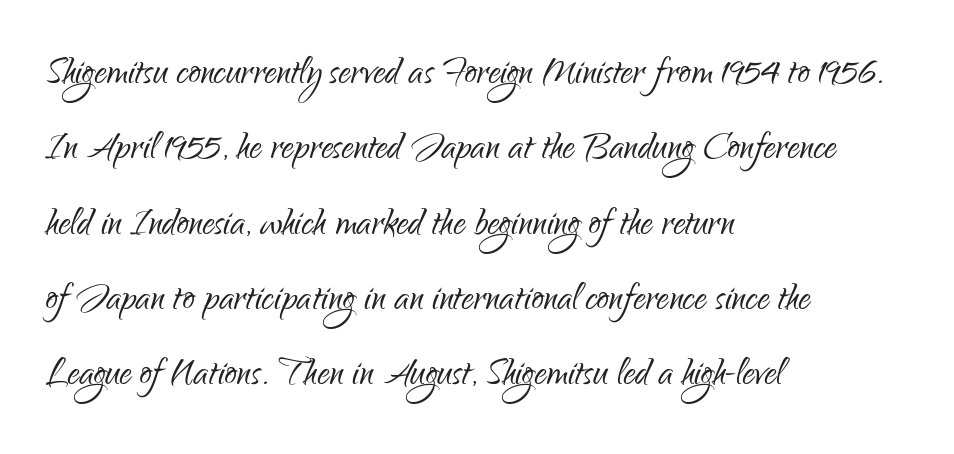
{"serif": "no", "bold": "no", "weight": "light", "width": "condensed", "stroke_contrast": "low", "x_height": "small", "monospaced": "no", "underline": "no", "align": "left", "line_spacing": "normal", "line_spacing_ratio": 1.57, "letter_spacing": "normal", "letter_spacing_em": 0.0, "glyph_px": 48}
